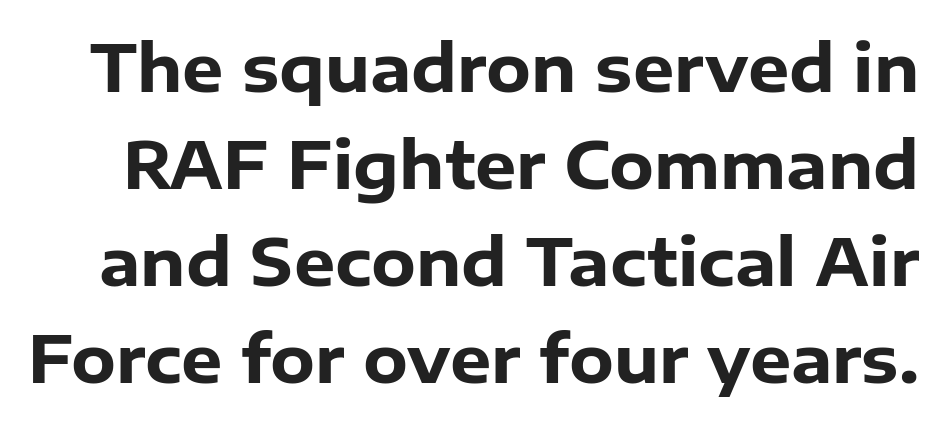
Q: Is the text bold? A: Yes.
Q: Is the text italic (slanted)? A: No, it is upright.
Q: Is the typeface a serif or a sans-serif typeface? A: Sans-serif.
Q: Is the text underlined? A: No.
Q: Is the spacing between letters normal or unusually wide? A: Normal.
Q: Is the spacing between lines tight, normal or loose? A: Normal.
Q: Width (condensed, normal, or wide)? A: Normal.
Q: Stroke contrast? A: Low.
Q: x-height? A: Medium.
Q: Monospaced? A: No.
